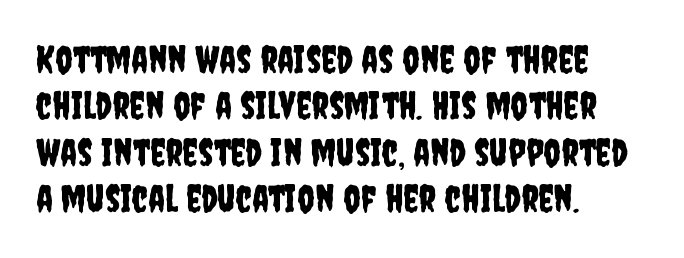
Q: Is the text italic (slanted)? A: No, it is upright.
Q: Is the typeface a serif or a sans-serif typeface? A: Sans-serif.
Q: Is the text underlined? A: No.
Q: How is the paragraph aligned? A: Left-aligned.
Q: Is the spacing between letters normal or unusually wide? A: Normal.
Q: Width (condensed, normal, or wide)? A: Condensed.
Q: Stroke contrast? A: Low.
Q: x-height? A: Large.
Q: Monospaced? A: No.
